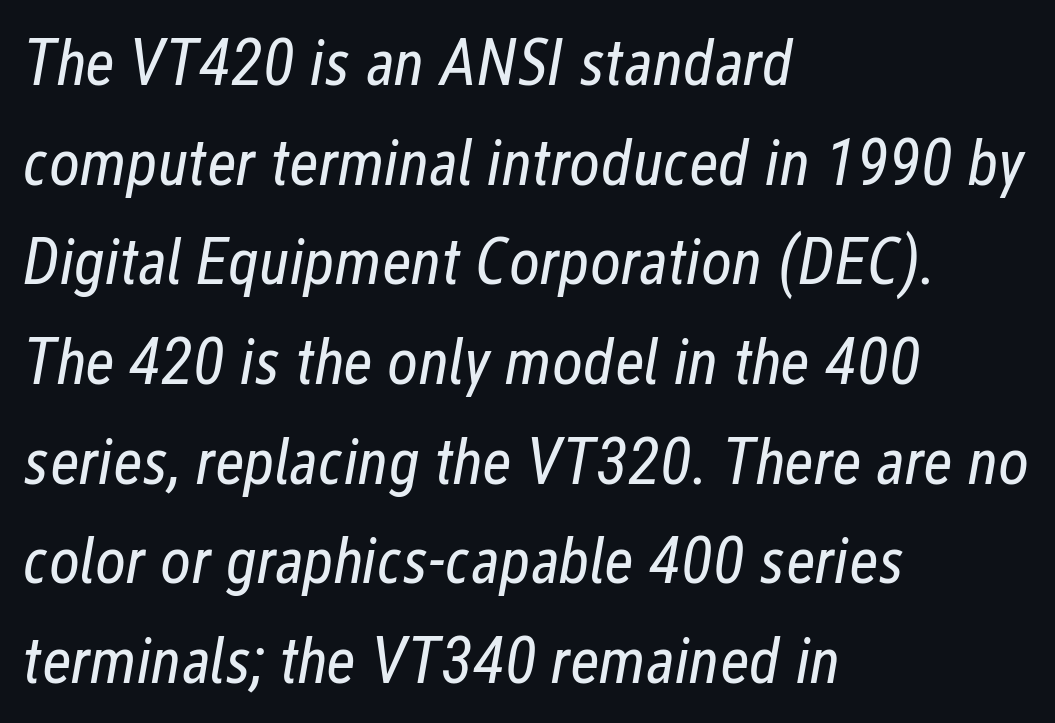
The image shows 66 px regular-weight, condensed type, italic (leaning right); set left-aligned, normal line spacing (1.51x), normal letter spacing, not underlined; low stroke contrast and a medium x-height.
